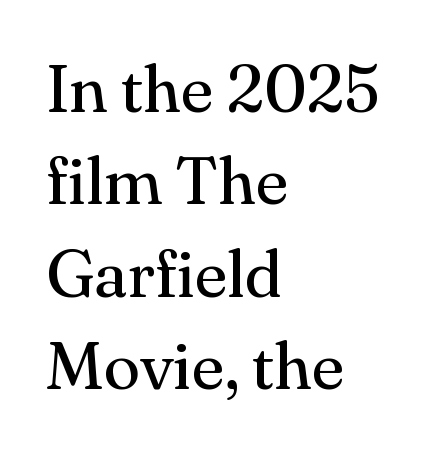
{"serif": "yes", "italic": "no", "bold": "no", "weight": "regular", "width": "normal", "stroke_contrast": "medium", "x_height": "small", "monospaced": "no", "underline": "no", "align": "left", "line_spacing": "normal", "line_spacing_ratio": 1.38, "letter_spacing": "normal", "letter_spacing_em": 0.0, "glyph_px": 67}
